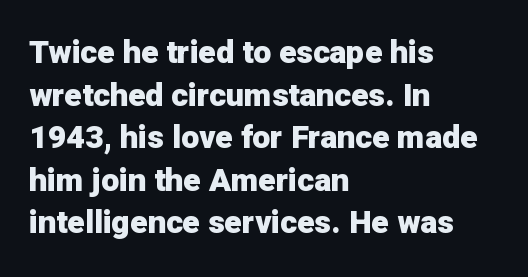
{"serif": "no", "italic": "no", "bold": "yes", "weight": "heavy", "width": "normal", "stroke_contrast": "low", "x_height": "medium", "monospaced": "no", "underline": "no", "align": "left", "line_spacing": "normal", "line_spacing_ratio": 1.33, "letter_spacing": "normal", "letter_spacing_em": 0.0, "glyph_px": 32}
